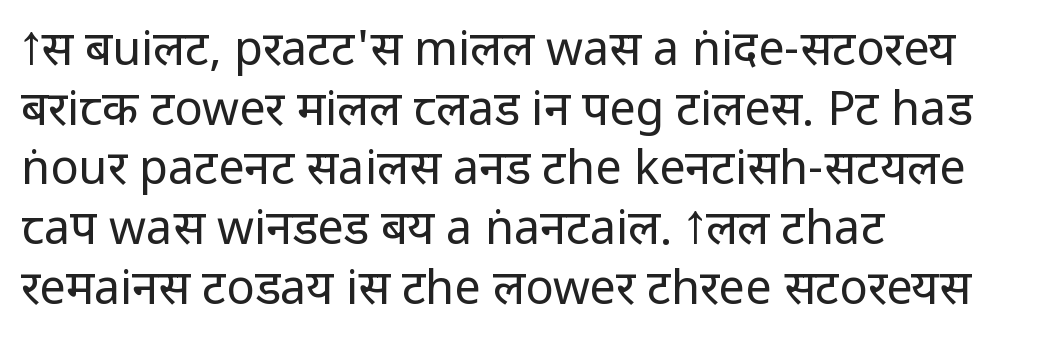
The image shows 47 px regular-weight, condensed sans-serif type, upright; set left-aligned, normal line spacing (1.27x), normal letter spacing, not underlined; low stroke contrast and a large x-height.
